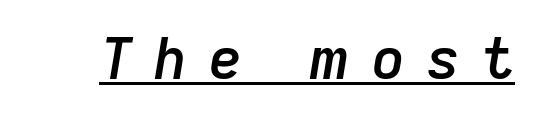
Quick note: italic. The letterforms stand isolated, each surrounded by extra space. A typographer would call this underscored text. Each glyph is drawn with semibold strokes, heavier than normal yet not fully bold.
